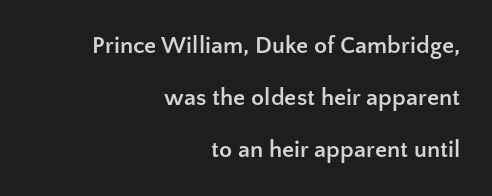
The image shows 24 px bold type, upright; set right-aligned, loose line spacing (2.16x), normal letter spacing, not underlined.
